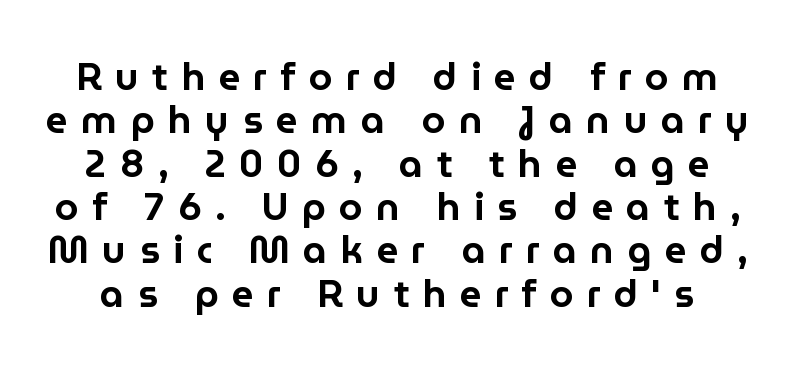
These lines are rendered in a variable-pitch font. This sample trades vertical openness for compactness between lines. Letters rest on an invisible, unmarked baseline. The typography opts for an upright posture over an oblique one. Characters follow at a spacing far wider than the type designer built in.
